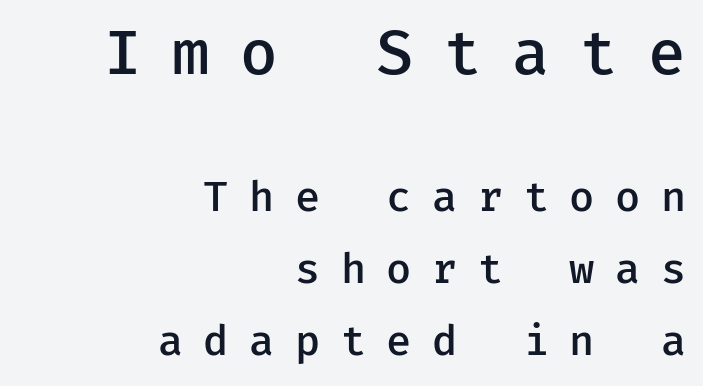
The image shows 61 px semibold sans-serif type, upright; set right-aligned, line spacing 1.76x, unusually wide letter spacing (+0.5 em), not underlined; the first (top) block is 1.49x larger; low stroke contrast and a medium x-height.
